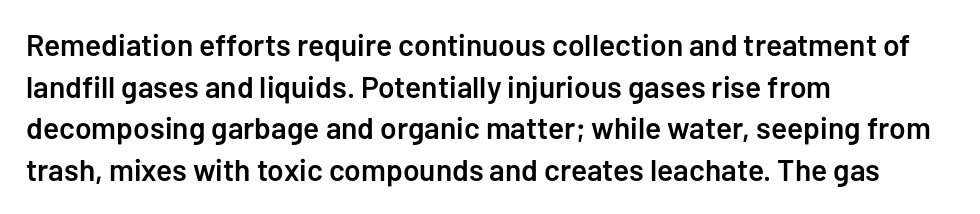
Look at the bottom of the vertical strokes: they stop flat, with no serifs. Summary of vertical rhythm: regular, with standard interline spacing. The axis of the letterforms is exactly vertical. Note the varied advance widths — an 'i' is clearly narrower than an 'm'.
